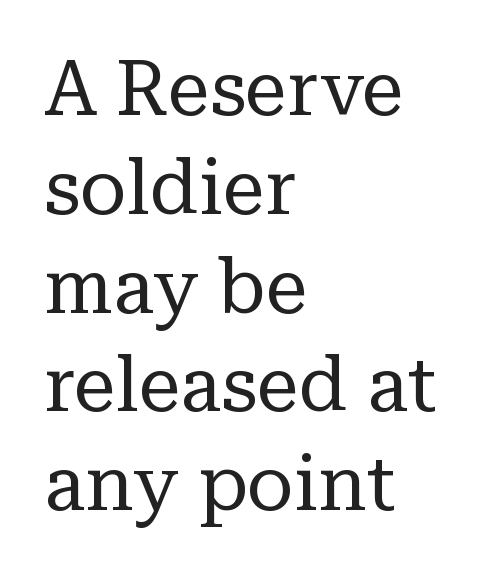
The image shows 76 px regular-weight serif type, upright; set left-aligned, normal line spacing (1.3x), normal letter spacing, not underlined; low stroke contrast and a medium x-height.
